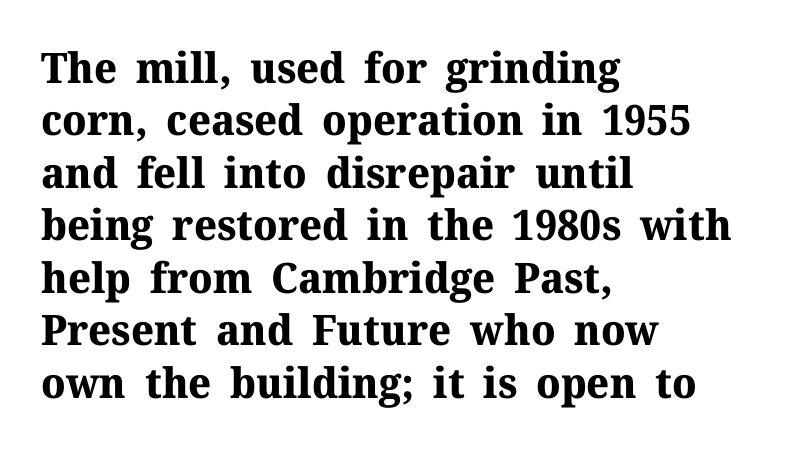
{"serif": "yes", "italic": "no", "bold": "yes", "weight": "bold", "width": "normal", "stroke_contrast": "medium", "x_height": "medium", "monospaced": "no", "underline": "no", "align": "left", "line_spacing": "normal", "line_spacing_ratio": 1.25, "letter_spacing": "normal", "letter_spacing_em": 0.0, "glyph_px": 42}
